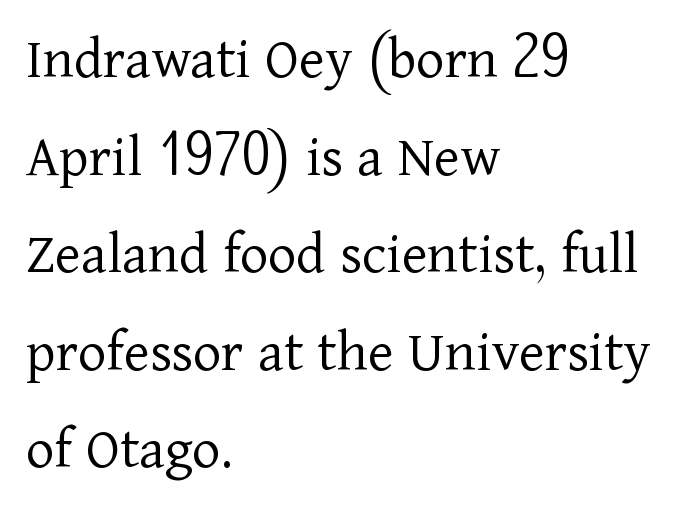
Nope, not italic — everything's standing straight. The designer left line spacing at the default. These lines are rendered in a variable-pitch font. You can tell from the footed stems that serif type was used. Visually the block forms a straight wall on the left and a jagged coastline on the right.
